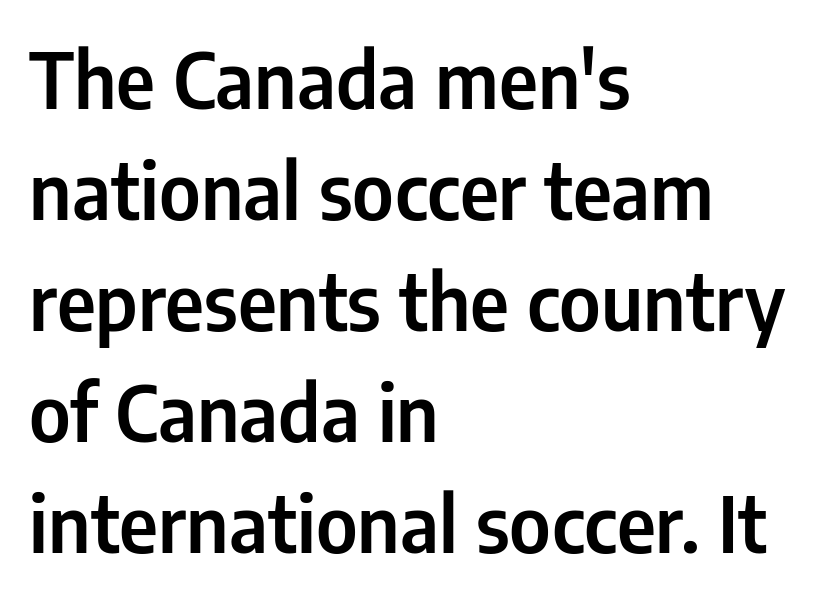
Q: Is the text italic (slanted)? A: No, it is upright.
Q: Is the typeface a serif or a sans-serif typeface? A: Sans-serif.
Q: Is the text underlined? A: No.
Q: How is the paragraph aligned? A: Left-aligned.
Q: Is the spacing between letters normal or unusually wide? A: Normal.
Q: Is the spacing between lines tight, normal or loose? A: Normal.
Q: Width (condensed, normal, or wide)? A: Condensed.
Q: Stroke contrast? A: Low.
Q: x-height? A: Medium.
Q: Monospaced? A: No.
